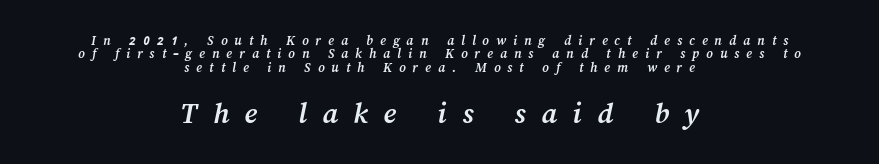
Q: Is the text bold? A: Yes.
Q: Is the text underlined? A: No.
Q: How is the paragraph aligned? A: Centered.
Q: Is the spacing between letters normal or unusually wide? A: Unusually wide.
Q: Is the spacing between lines tight, normal or loose? A: Tight.
Q: Which block of text is set in a larger size, the first (top) or the second (bottom)? A: The second (bottom) one.
Q: Width (condensed, normal, or wide)? A: Normal.
Q: Stroke contrast? A: Medium.
Q: x-height? A: Medium.
Q: Monospaced? A: No.
